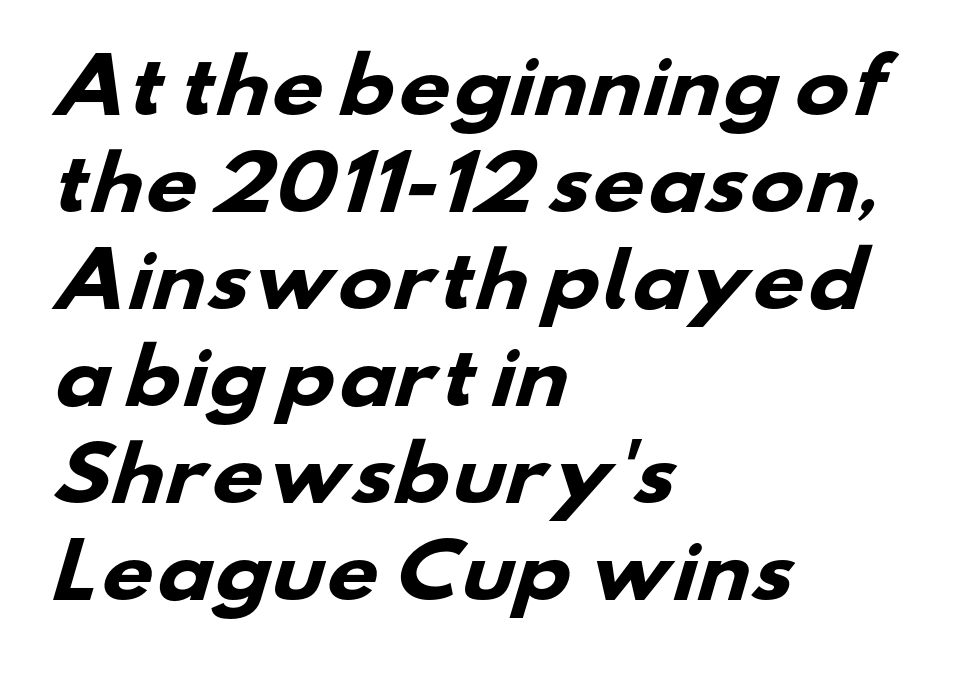
Q: Is the text bold? A: Yes.
Q: Is the typeface a serif or a sans-serif typeface? A: Sans-serif.
Q: Is the text underlined? A: No.
Q: How is the paragraph aligned? A: Left-aligned.
Q: Is the spacing between letters normal or unusually wide? A: Normal.
Q: Is the spacing between lines tight, normal or loose? A: Normal.
Q: Width (condensed, normal, or wide)? A: Wide.
Q: Stroke contrast? A: Low.
Q: x-height? A: Small.
Q: Monospaced? A: No.
